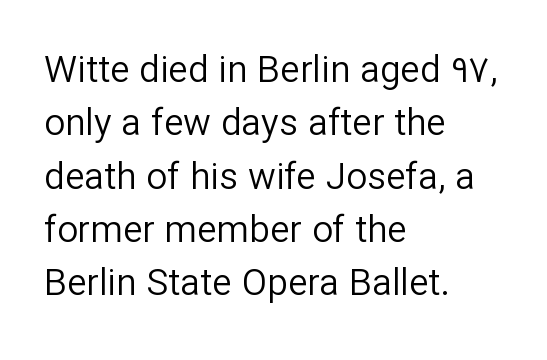
{"serif": "no", "italic": "no", "bold": "no", "weight": "regular", "width": "normal", "stroke_contrast": "low", "x_height": "medium", "monospaced": "no", "underline": "no", "align": "left", "line_spacing": "normal", "line_spacing_ratio": 1.44, "letter_spacing": "normal", "letter_spacing_em": 0.0, "glyph_px": 37}
